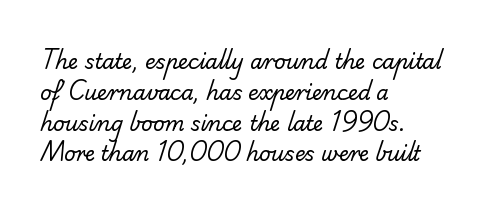
{"bold": "no", "underline": "no", "align": "left", "line_spacing": "normal", "line_spacing_ratio": 1.54, "letter_spacing": "normal", "letter_spacing_em": 0.0, "glyph_px": 20}
